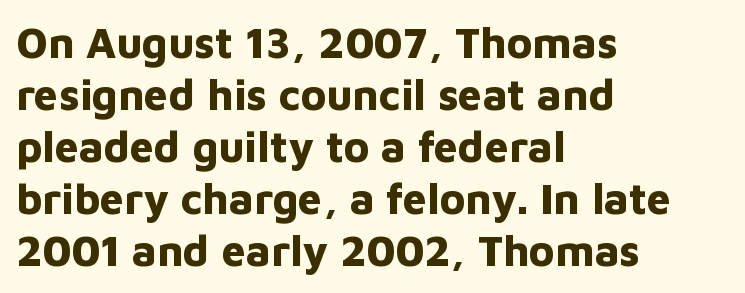
The image shows 43 px bold sans-serif type, upright; set left-aligned, line spacing 1.21x, normal letter spacing, not underlined; low stroke contrast and a medium x-height.
